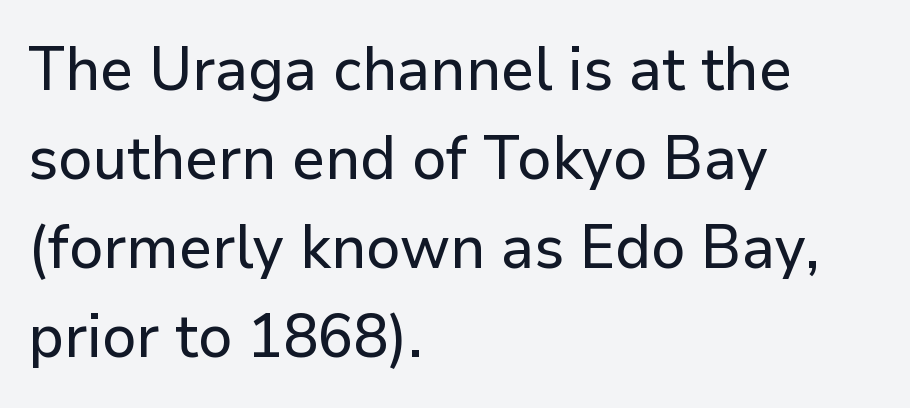
A roman cut, with each character standing at attention. There is no visible air inserted between adjacent glyphs. Is this a sans? Yes — the strokes have no serifs. The block of text has a typical density, with ordinary space between rows.
